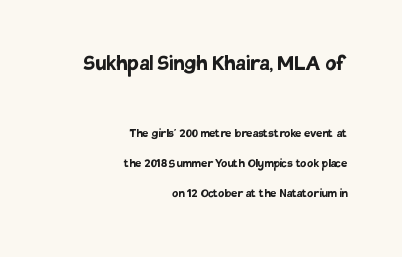
The passage shown has conventional tracking throughout. Right-aligned paragraph, ragged on the left. The lettering holds an erect, upright posture throughout. Typesetter's note — upper block bumped up in size, lower block left smaller. These words are printed bold, with thick strokes throughout.
